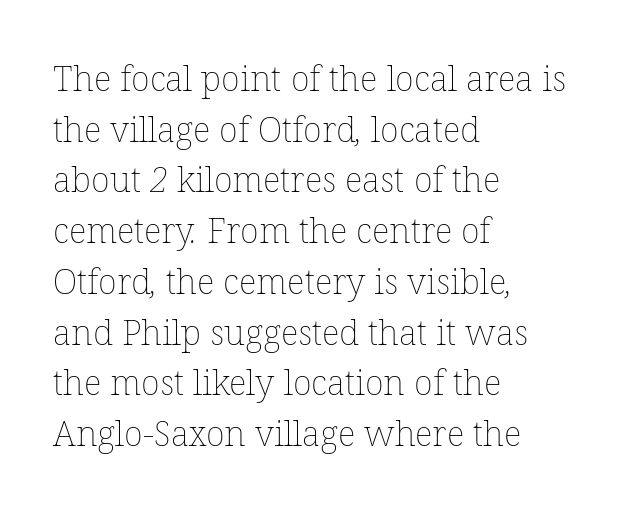
Q: Is the text bold? A: No.
Q: Is the text underlined? A: No.
Q: How is the paragraph aligned? A: Left-aligned.
Q: Is the spacing between letters normal or unusually wide? A: Normal.
Q: Is the spacing between lines tight, normal or loose? A: Normal.
Q: Width (condensed, normal, or wide)? A: Normal.
Q: Stroke contrast? A: Low.
Q: x-height? A: Medium.
Q: Monospaced? A: No.
